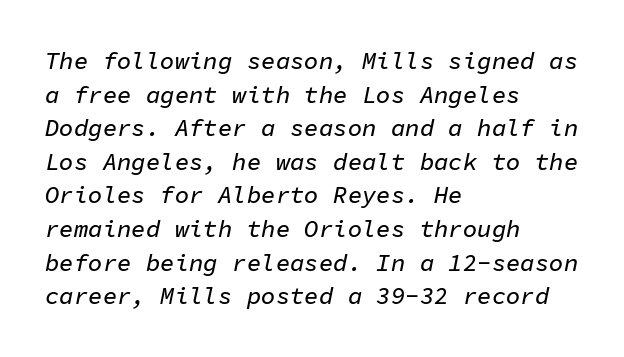
The image shows 24 px text type, italic (leaning right); set left-aligned, normal line spacing (1.4x), normal letter spacing, not underlined.
